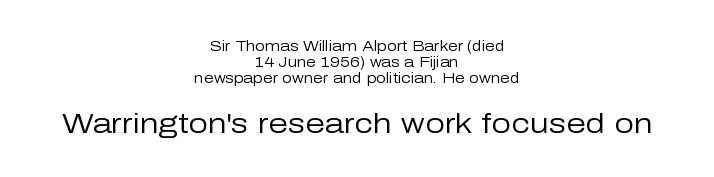
Honestly, the rows look squashed on top of each other. A light-to-regular cut is what we see here. Tall strokes in this sample are plumb rather than angled. This rendering features lettering with no underline.
